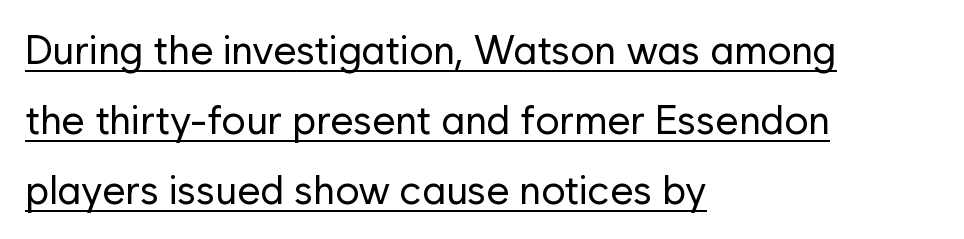
The image shows 40 px regular-weight sans-serif type, upright; set left-aligned, line spacing 1.75x, normal letter spacing, underlined; low stroke contrast and a medium x-height.
